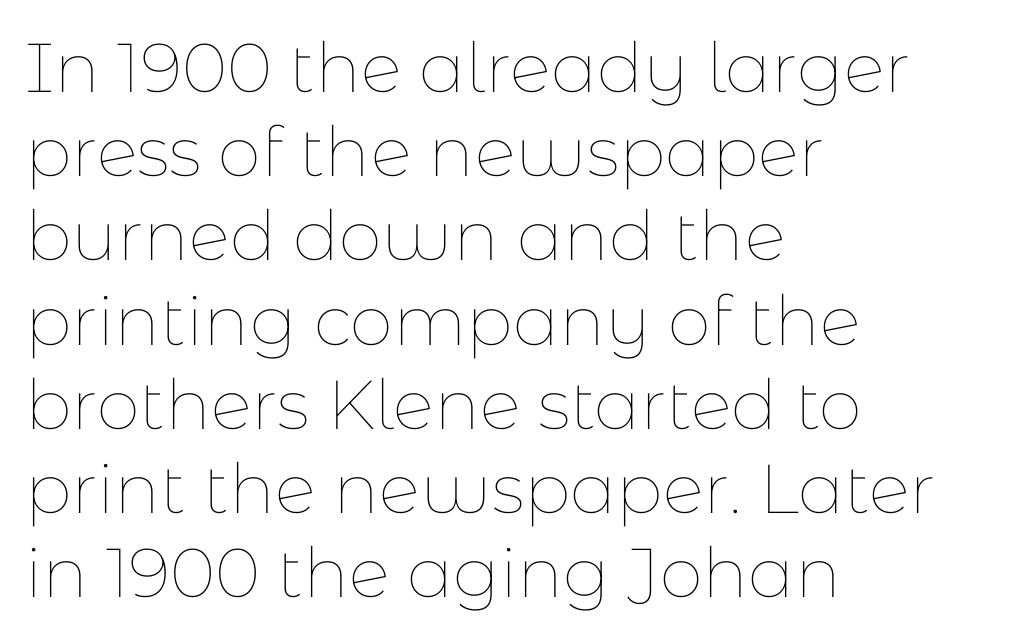
The image shows 69 px thin type, upright; set left-aligned, line spacing 1.22x, normal letter spacing, not underlined; low stroke contrast and a medium x-height.
